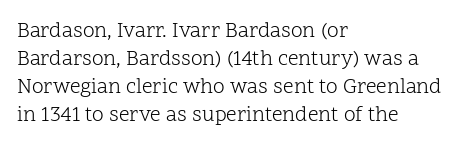
The image shows 21 px text type, upright; set left-aligned, normal line spacing (1.33x), normal letter spacing, not underlined.
